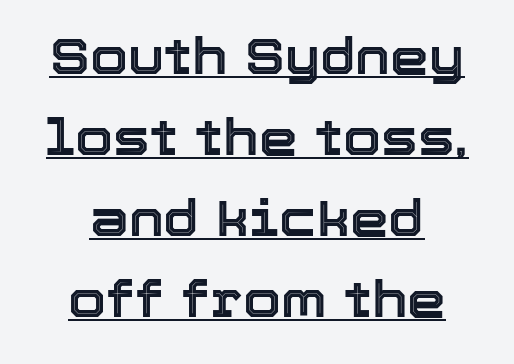
Q: Is the text italic (slanted)? A: No, it is upright.
Q: Is the text underlined? A: Yes.
Q: Is the spacing between letters normal or unusually wide? A: Normal.
Q: Is the spacing between lines tight, normal or loose? A: Normal.
Q: Width (condensed, normal, or wide)? A: Normal.
Q: x-height? A: Medium.
Q: Monospaced? A: No.
